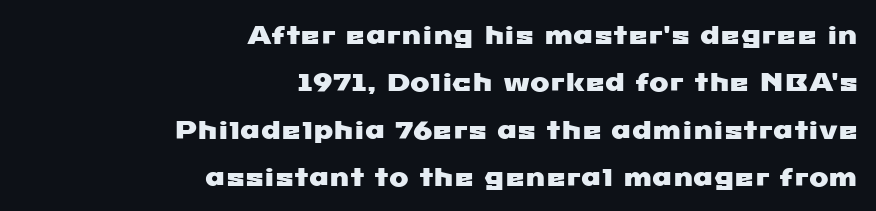
The image shows 26 px text type; set right-aligned, line spacing 1.82x, normal letter spacing, not underlined.
